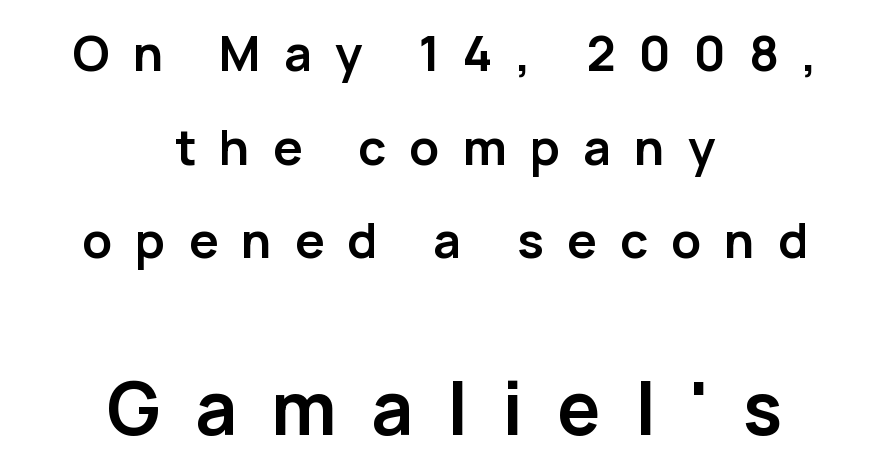
{"serif": "no", "italic": "no", "bold": "yes", "weight": "semibold", "width": "normal", "stroke_contrast": "low", "x_height": "medium", "monospaced": "no", "underline": "no", "align": "center", "line_spacing": "loose", "line_spacing_ratio": 1.91, "letter_spacing": "wide", "letter_spacing_em": 0.47, "larger_block": "second", "size_ratio": 1.49, "glyph_px": 73}
